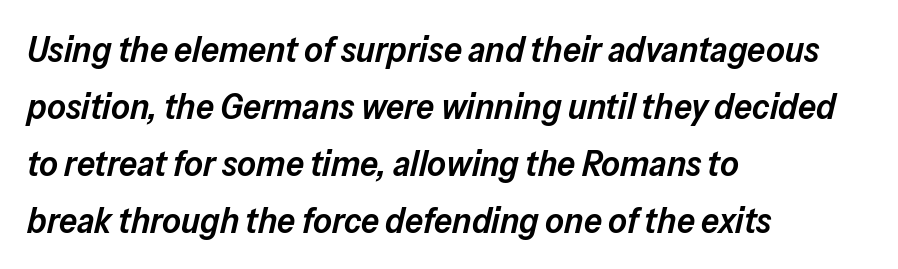
{"italic": "yes", "lean": "right", "slant_degrees": 13, "bold": "semi", "weight": "semibold", "width": "normal", "stroke_contrast": "low", "x_height": "medium", "monospaced": "no", "underline": "no", "align": "left", "line_spacing": "normal", "line_spacing_ratio": 1.58, "letter_spacing": "normal", "letter_spacing_em": 0.0, "glyph_px": 36}
